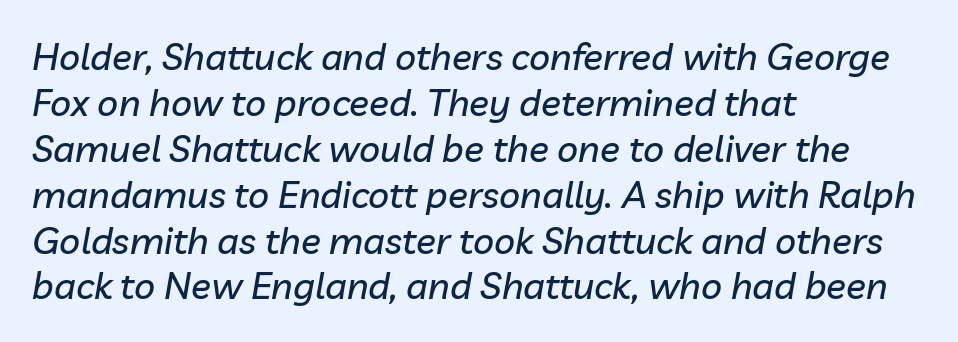
Proportional: the letters do not fall into vertical columns. In CSS terms this would be text-align: left. The face used here is rendered with its standard letterfit. Anything drawn beneath the words? Only blank space.
